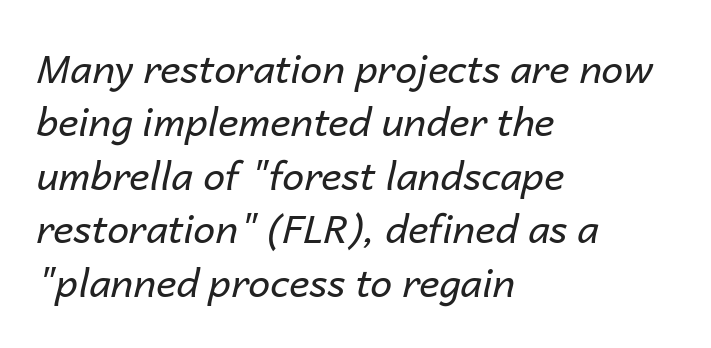
These lines stack with their left ends in a neat column. The vertical gap from one line to the next is medium. If you drew a line through each stem, it would be angled. The letters sit at their default tracking, neither squeezed nor spread. Proportional: the letters do not fall into vertical columns. Check the space under the baseline: it is left empty.
